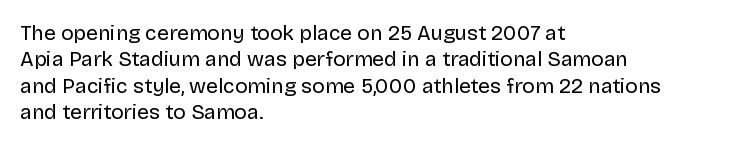
{"italic": "no", "bold": "no", "underline": "no", "align": "left", "line_spacing": "normal", "line_spacing_ratio": 1.26, "letter_spacing": "normal", "letter_spacing_em": 0.0, "glyph_px": 21}
